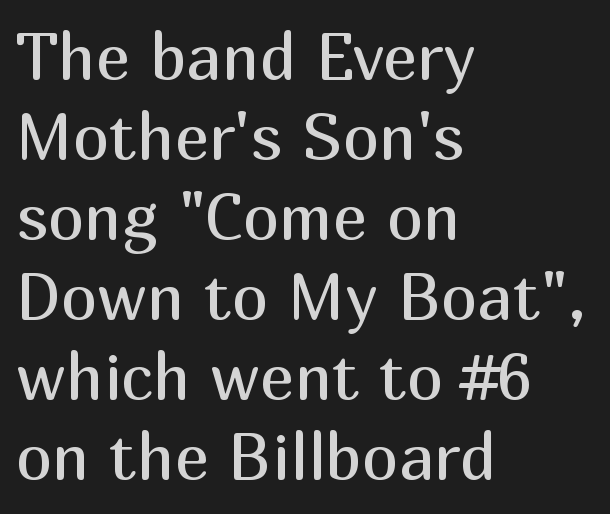
{"serif": "no", "italic": "no", "bold": "no", "weight": "regular", "width": "normal", "stroke_contrast": "medium", "x_height": "medium", "monospaced": "no", "underline": "no", "align": "left", "line_spacing_ratio": 1.23, "letter_spacing": "normal", "letter_spacing_em": 0.0, "glyph_px": 65}
